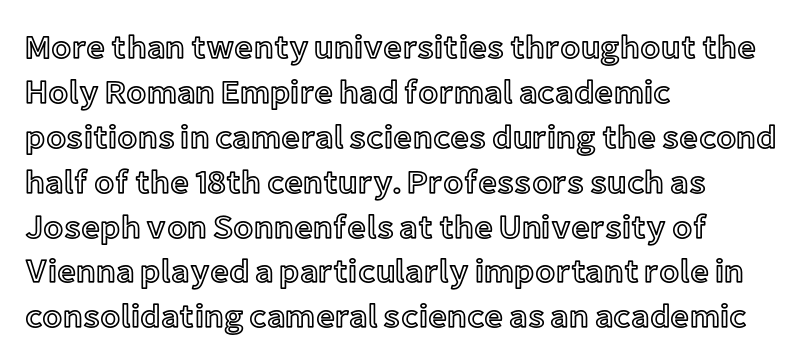
{"italic": "no", "width": "normal", "x_height": "medium", "monospaced": "no", "underline": "no", "align": "left", "line_spacing": "normal", "line_spacing_ratio": 1.36, "letter_spacing": "normal", "letter_spacing_em": 0.0, "glyph_px": 33}
